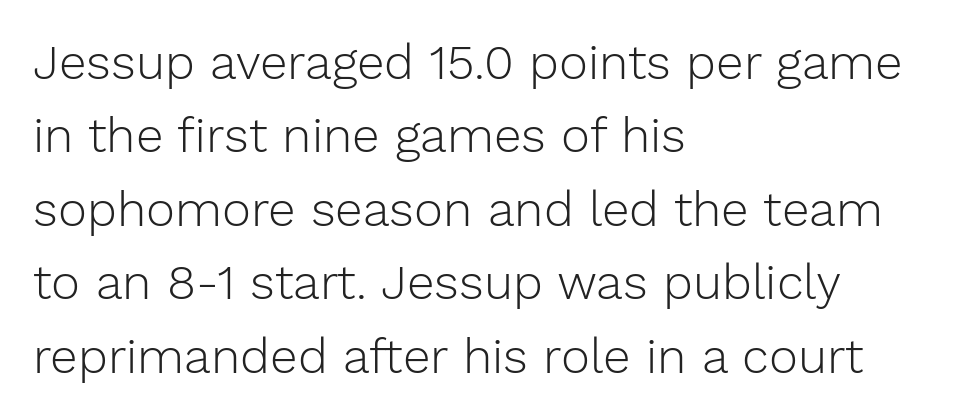
The image shows 49 px light sans-serif type, upright; set left-aligned, normal line spacing (1.5x), normal letter spacing, not underlined; low stroke contrast and a medium x-height.
